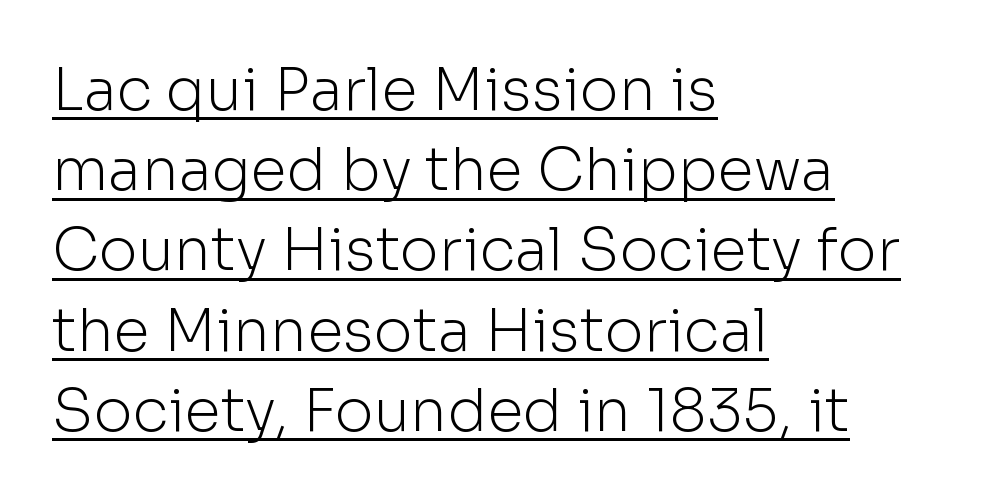
The image shows 59 px light sans-serif type, upright; set left-aligned, normal line spacing (1.36x), normal letter spacing, underlined; low stroke contrast and a medium x-height.
